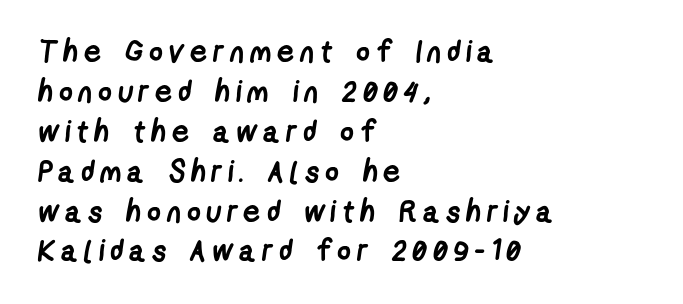
{"serif": "no", "bold": "yes", "weight": "semibold", "width": "condensed", "stroke_contrast": "low", "x_height": "medium", "monospaced": "no", "underline": "no", "align": "left", "line_spacing": "normal", "line_spacing_ratio": 1.33, "glyph_px": 30}
